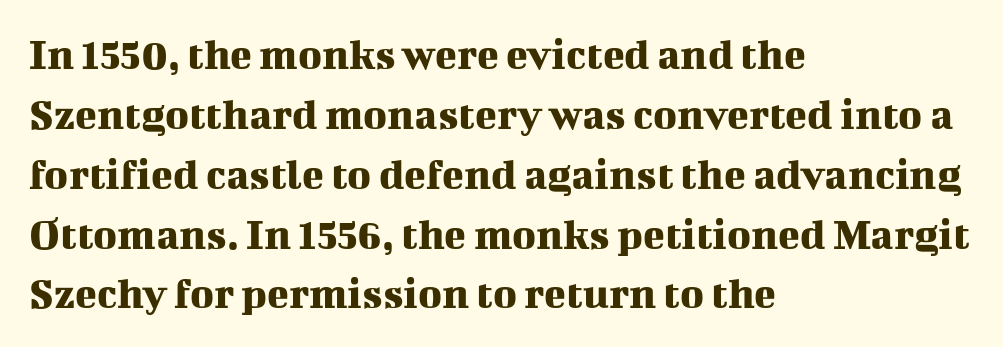
Q: Is the text italic (slanted)? A: No, it is upright.
Q: Is the typeface a serif or a sans-serif typeface? A: Serif.
Q: Is the text underlined? A: No.
Q: How is the paragraph aligned? A: Left-aligned.
Q: Is the spacing between letters normal or unusually wide? A: Normal.
Q: Is the spacing between lines tight, normal or loose? A: Normal.
Q: Width (condensed, normal, or wide)? A: Normal.
Q: Stroke contrast? A: Medium.
Q: x-height? A: Medium.
Q: Monospaced? A: No.
